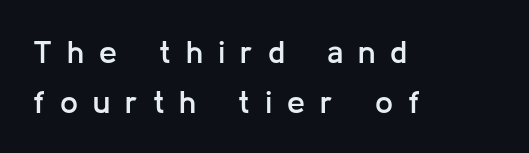
There is plenty of visible air inserted between adjacent glyphs. Every character sits straight up, as roman type does. Character widths vary here, with narrow letters taking less room than wide ones. Baseline-to-baseline distance is the conventional proportion of letter height.
